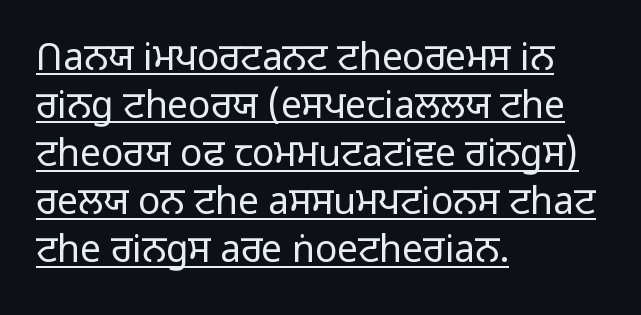
{"serif": "no", "italic": "no", "bold": "no", "weight": "light", "width": "normal", "stroke_contrast": "low", "x_height": "medium", "monospaced": "no", "underline": "yes", "align": "left", "line_spacing": "normal", "line_spacing_ratio": 1.3, "letter_spacing": "normal", "letter_spacing_em": 0.0, "glyph_px": 37}
